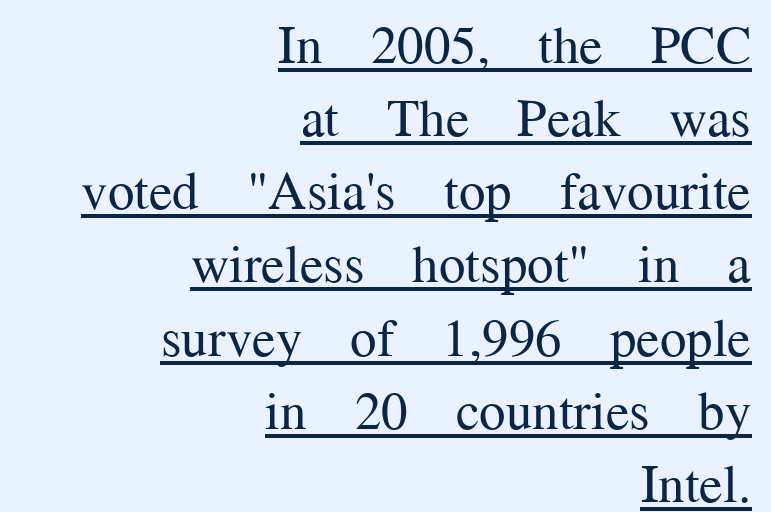
Q: Is the text bold? A: No.
Q: Is the text italic (slanted)? A: No, it is upright.
Q: Is the typeface a serif or a sans-serif typeface? A: Serif.
Q: Is the text underlined? A: Yes.
Q: How is the paragraph aligned? A: Right-aligned.
Q: Is the spacing between letters normal or unusually wide? A: Normal.
Q: Is the spacing between lines tight, normal or loose? A: Normal.
Q: Width (condensed, normal, or wide)? A: Normal.
Q: Stroke contrast? A: Medium.
Q: x-height? A: Medium.
Q: Monospaced? A: No.
